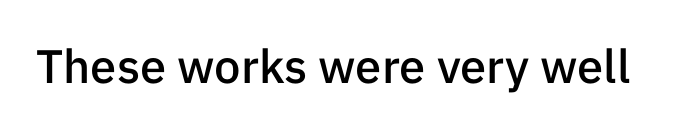
The space beneath each line is pristine and unruled. In terms of weight, the rendering is demibold, just under bold. Words appear dense and cohesive because spacing is normal. Serif or sans? Sans — the stroke terminals are bare. Character widths vary here, with narrow letters taking less room than wide ones.
